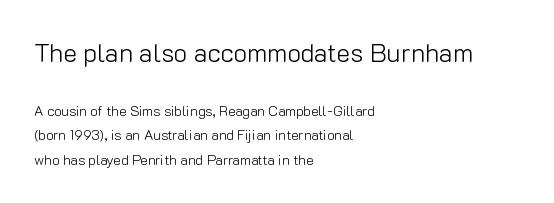
Q: Is the text bold? A: No.
Q: Is the text italic (slanted)? A: No, it is upright.
Q: Is the text underlined? A: No.
Q: How is the paragraph aligned? A: Left-aligned.
Q: Is the spacing between letters normal or unusually wide? A: Normal.
Q: Which block of text is set in a larger size, the first (top) or the second (bottom)? A: The first (top) one.
